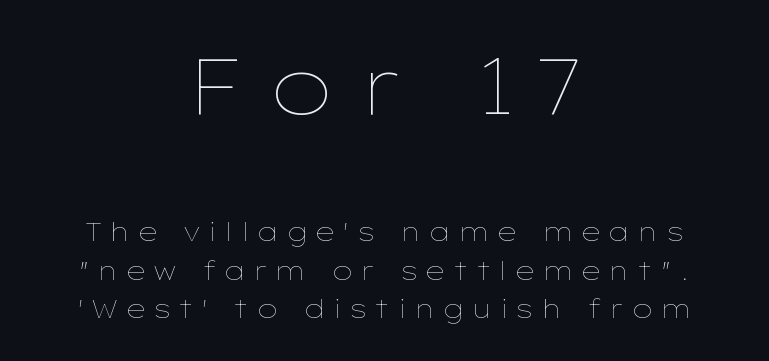
Q: Is the text bold? A: No.
Q: Is the text italic (slanted)? A: No, it is upright.
Q: Is the text underlined? A: No.
Q: How is the paragraph aligned? A: Centered.
Q: Is the spacing between letters normal or unusually wide? A: Unusually wide.
Q: Is the spacing between lines tight, normal or loose? A: Normal.
Q: Which block of text is set in a larger size, the first (top) or the second (bottom)? A: The first (top) one.
Q: Width (condensed, normal, or wide)? A: Wide.
Q: Stroke contrast? A: Low.
Q: x-height? A: Medium.
Q: Monospaced? A: No.
